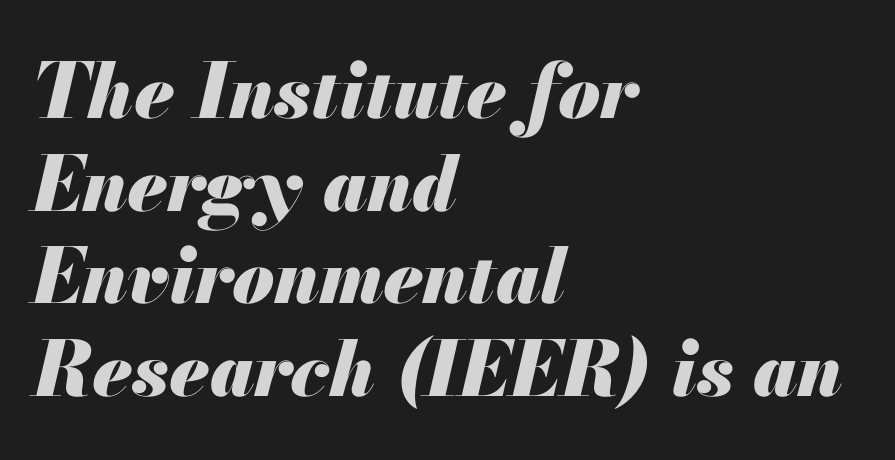
Q: Is the text bold? A: Yes.
Q: Is the text italic (slanted)? A: Yes, it leans right by about 13 degrees.
Q: Is the text underlined? A: No.
Q: How is the paragraph aligned? A: Left-aligned.
Q: Is the spacing between letters normal or unusually wide? A: Normal.
Q: Width (condensed, normal, or wide)? A: Normal.
Q: Stroke contrast? A: Medium.
Q: x-height? A: Small.
Q: Monospaced? A: No.
